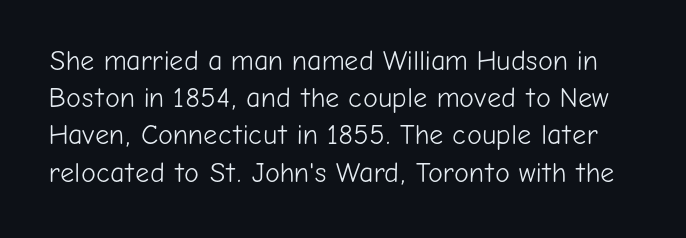
{"serif": "no", "italic": "no", "bold": "no", "weight": "light", "width": "normal", "stroke_contrast": "low", "x_height": "medium", "monospaced": "no", "underline": "no", "line_spacing": "normal", "line_spacing_ratio": 1.33, "letter_spacing": "normal", "letter_spacing_em": 0.0, "glyph_px": 28}
